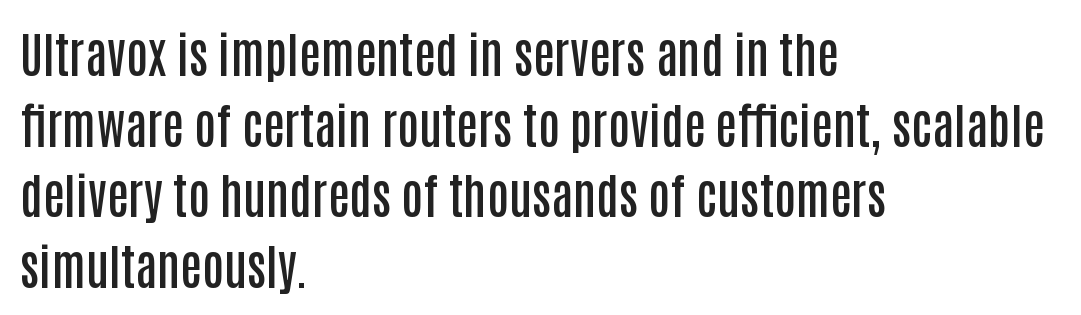
{"serif": "no", "italic": "no", "bold": "semi", "weight": "semibold", "width": "condensed", "stroke_contrast": "low", "x_height": "large", "monospaced": "no", "underline": "no", "align": "left", "line_spacing": "normal", "line_spacing_ratio": 1.47, "letter_spacing": "normal", "letter_spacing_em": 0.0, "glyph_px": 48}
